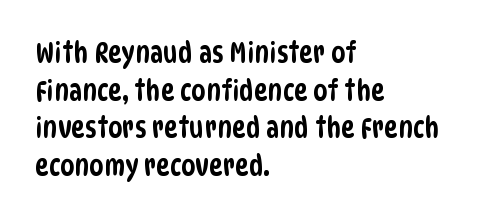
{"serif": "no", "width": "condensed", "stroke_contrast": "low", "x_height": "large", "monospaced": "no", "underline": "no", "align": "left", "line_spacing": "normal", "line_spacing_ratio": 1.3, "letter_spacing": "normal", "letter_spacing_em": 0.0, "glyph_px": 29}
